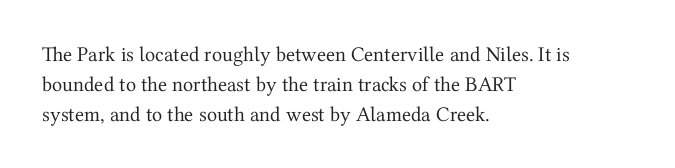
Quick note: interline space is typical. Nothing unusual about the tracking: characters are spaced as the font intends. Unmarked baselines from the first word to the last. No italicization has been applied; the sample stays upright.
